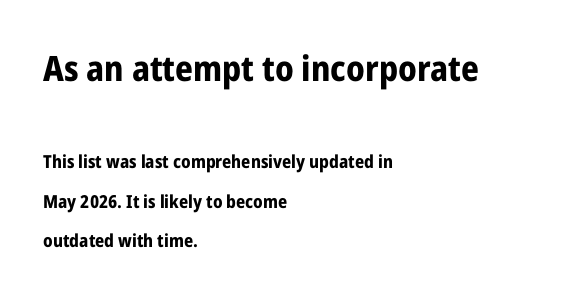
The image shows 35 px bold, condensed sans-serif type, upright; set left-aligned, loose line spacing (2.2x), normal letter spacing, not underlined; the first (top) block is 1.94x larger; low stroke contrast and a medium x-height.
